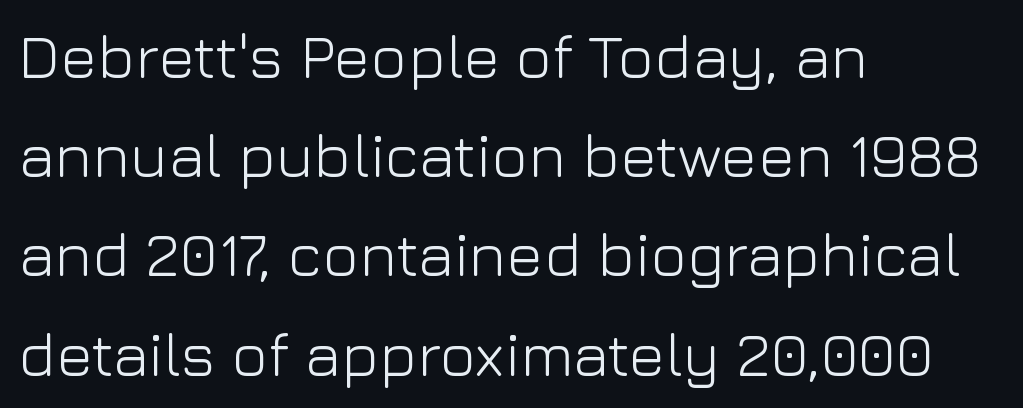
Q: Is the text bold? A: No.
Q: Is the text italic (slanted)? A: No, it is upright.
Q: Is the typeface a serif or a sans-serif typeface? A: Sans-serif.
Q: Is the text underlined? A: No.
Q: How is the paragraph aligned? A: Left-aligned.
Q: Is the spacing between letters normal or unusually wide? A: Normal.
Q: Is the spacing between lines tight, normal or loose? A: Normal.
Q: Width (condensed, normal, or wide)? A: Normal.
Q: Stroke contrast? A: Low.
Q: x-height? A: Medium.
Q: Monospaced? A: No.
